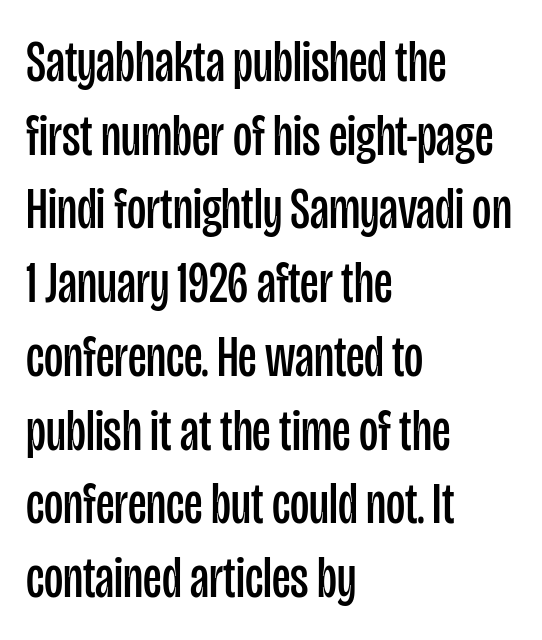
The weight would be labelled regular, book, light, or lighter still. Each line starts at the same left margin while the right side varies. Clear beneath every line of the passage. A roman cut, with each character standing at attention. Is there much room between lines? A standard amount, neither cramped nor airy. Regarding serifs, this sample does without them.
